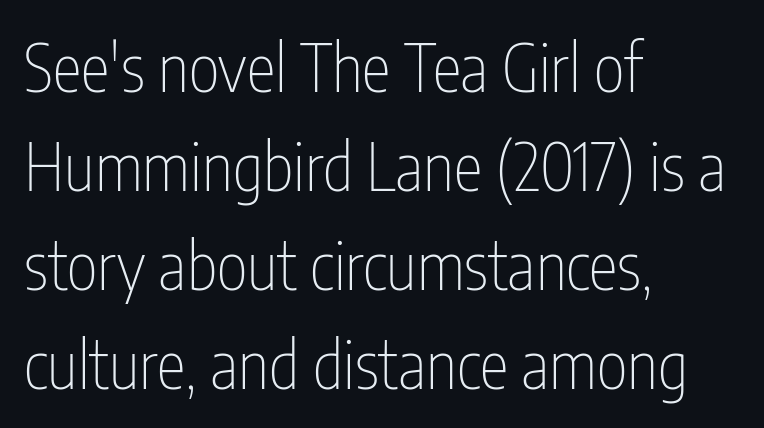
Interline gaps are of average width in this sample. Does the copy run flush right? No — it runs flush left. It's the straight-up-and-down kind of type. Words float on clear page, feet unadorned. Weight: regular or lighter.
